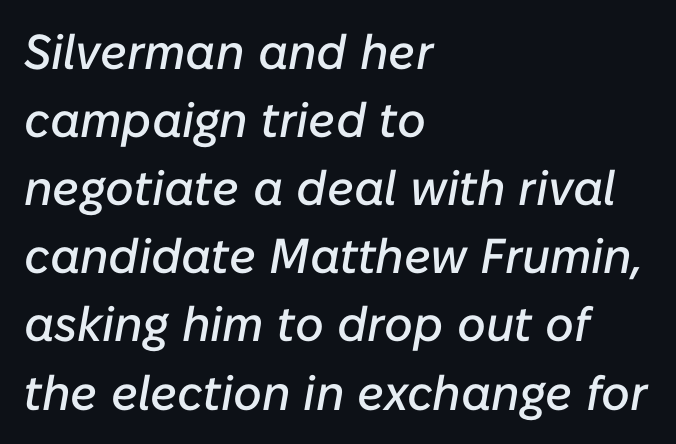
The paragraph shown leans on its left margin. Each new line begins a customary step beneath the previous one. Here the designer chose a conventional face with non-uniform glyph widths. Notice how the stems are inclined rather than vertical — that's the hallmark of italics. Is the letter spacing exaggerated? No — it looks like the ordinary default. Has an underline been added? It has not.
